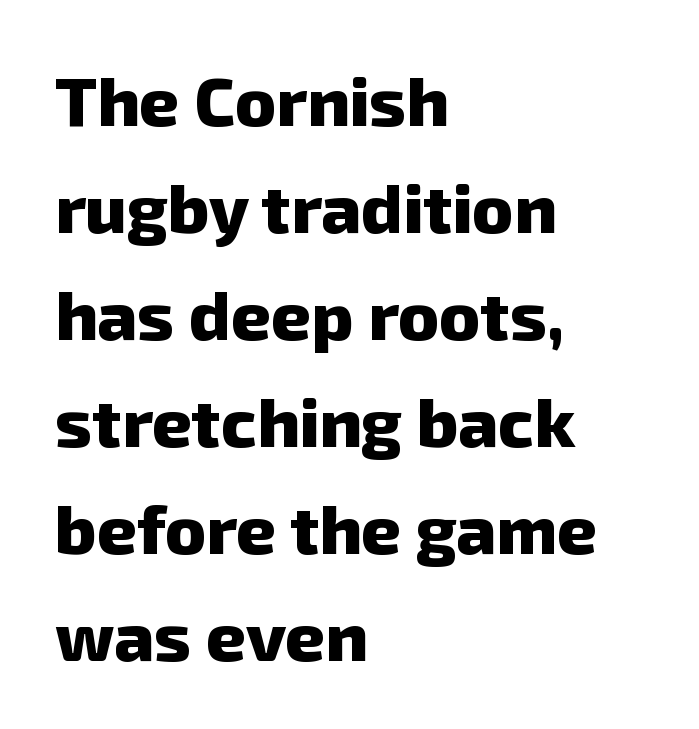
Q: Is the text bold? A: Yes.
Q: Is the typeface a serif or a sans-serif typeface? A: Sans-serif.
Q: Is the text underlined? A: No.
Q: How is the paragraph aligned? A: Left-aligned.
Q: Is the spacing between letters normal or unusually wide? A: Normal.
Q: Is the spacing between lines tight, normal or loose? A: Normal.
Q: Width (condensed, normal, or wide)? A: Normal.
Q: Stroke contrast? A: Low.
Q: x-height? A: Medium.
Q: Monospaced? A: No.
